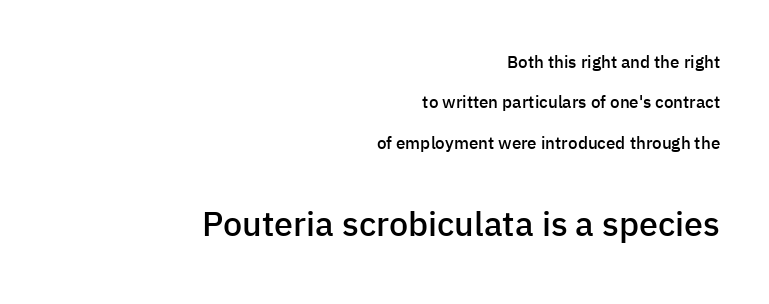
{"serif": "no", "italic": "no", "bold": "semi", "weight": "semibold", "width": "normal", "stroke_contrast": "low", "x_height": "medium", "monospaced": "no", "underline": "no", "align": "right", "line_spacing": "loose", "line_spacing_ratio": 2.38, "letter_spacing": "normal", "letter_spacing_em": 0.0, "larger_block": "second", "size_ratio": 2.0, "glyph_px": 34}
